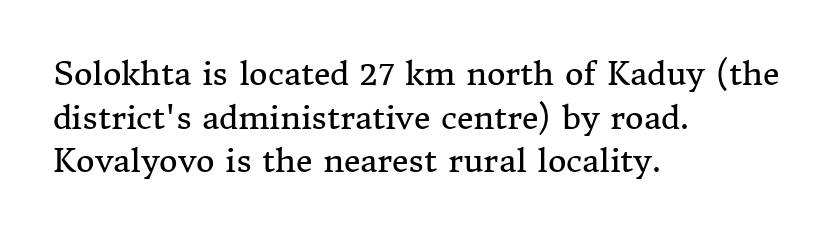
Each letter keeps its own natural width here, so spacing adapts to shape. Tall strokes in this sample are plumb rather than angled. Does the type have serifs? Yes, each stem ends in a small foot. No heavy texture on the line: the type isn't bold.
